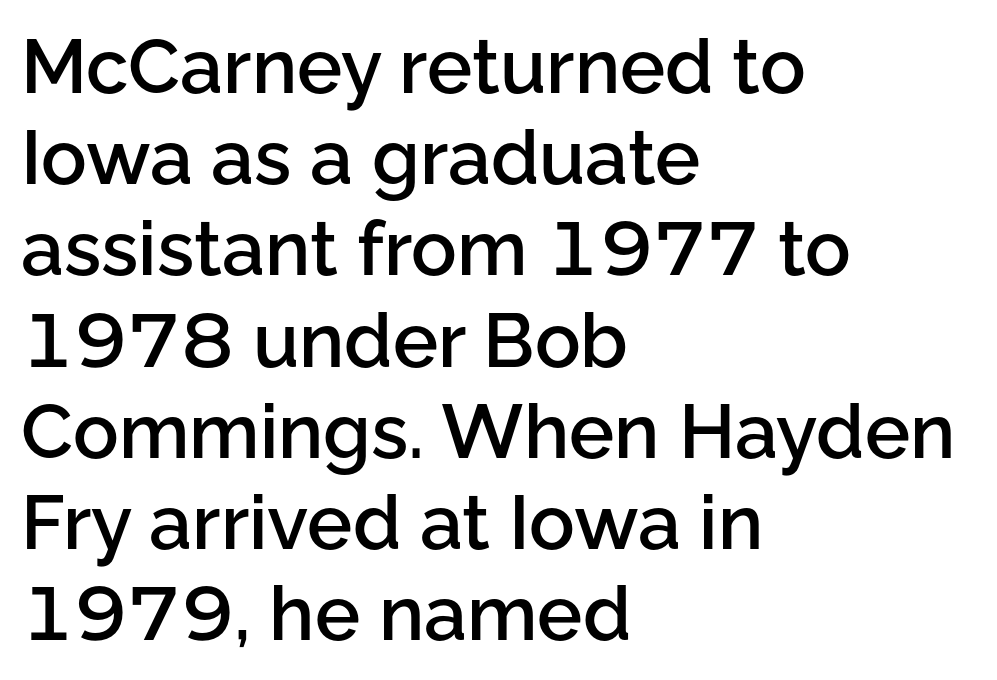
{"serif": "no", "italic": "no", "bold": "semi", "weight": "semibold", "width": "normal", "stroke_contrast": "low", "x_height": "medium", "monospaced": "no", "underline": "no", "align": "left", "line_spacing_ratio": 1.2, "letter_spacing": "normal", "letter_spacing_em": 0.0, "glyph_px": 76}
